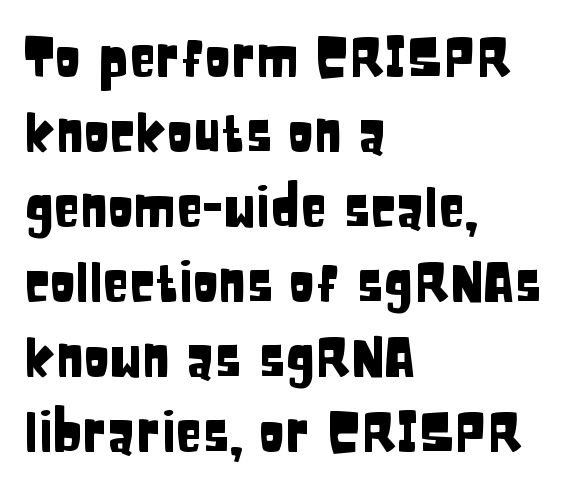
The image shows 54 px condensed sans-serif type, upright; set left-aligned, normal line spacing (1.39x), normal letter spacing, not underlined; low stroke contrast and a large x-height.
